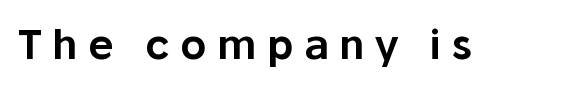
The image shows 41 px sans-serif type, upright; set unusually wide letter spacing (+0.25 em), not underlined; low stroke contrast and a medium x-height.
